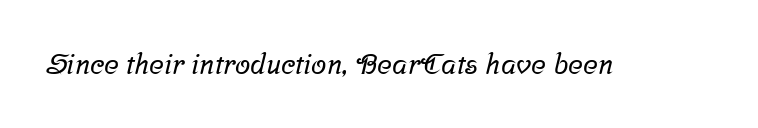
The image shows 28 px text type; set normal letter spacing, not underlined; low stroke contrast and a medium x-height.
